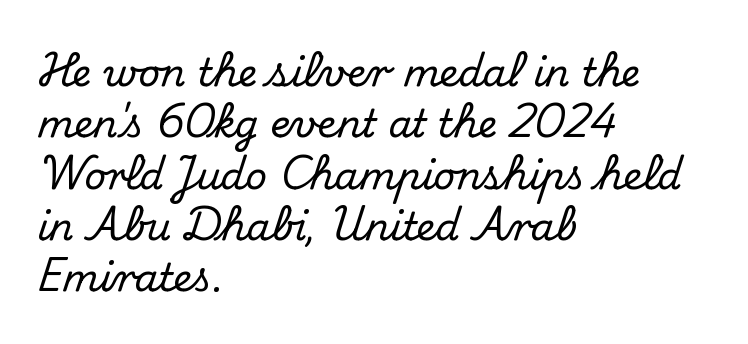
Between one letter and the next there's only the usual sliver of space. The line-height multiplier appears to be the usual default. This sample uses a serif face. A bare baseline throughout the passage. Spacing verdict: proportional, widths tailored to each character.
